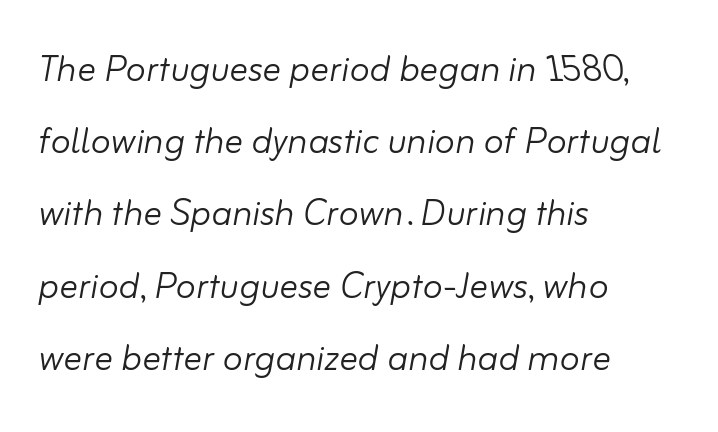
Words float on clear page, feet unadorned. No heavy texture on the line: the type isn't bold. The font's italic variant was chosen for this text. The rendering uses a moderate line-height, typical for paragraphs. The passage shown is typed in a proportional face where columns would drift. Typeset ragged right — the left edge is the straight one.
